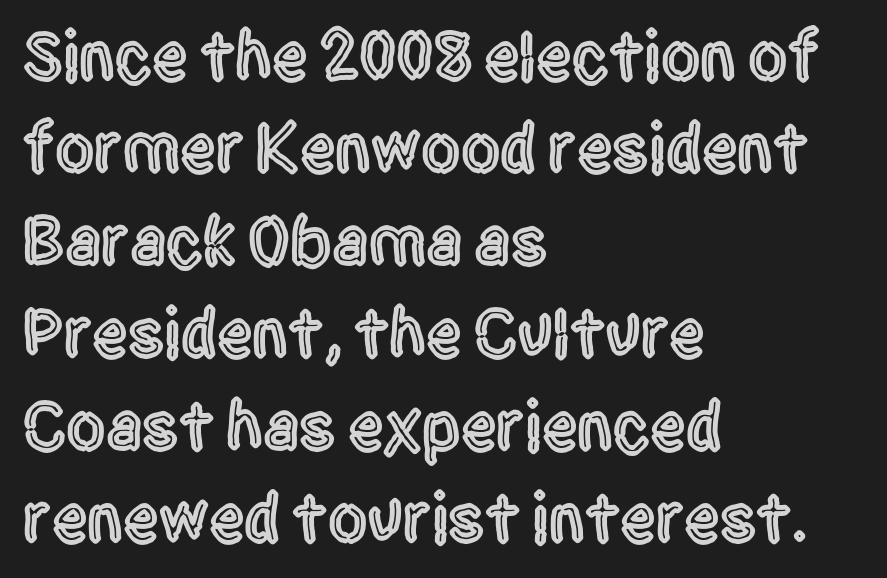
The image shows 70 px condensed sans-serif type, upright; set left-aligned, normal line spacing (1.32x), normal letter spacing, not underlined; a large x-height.
